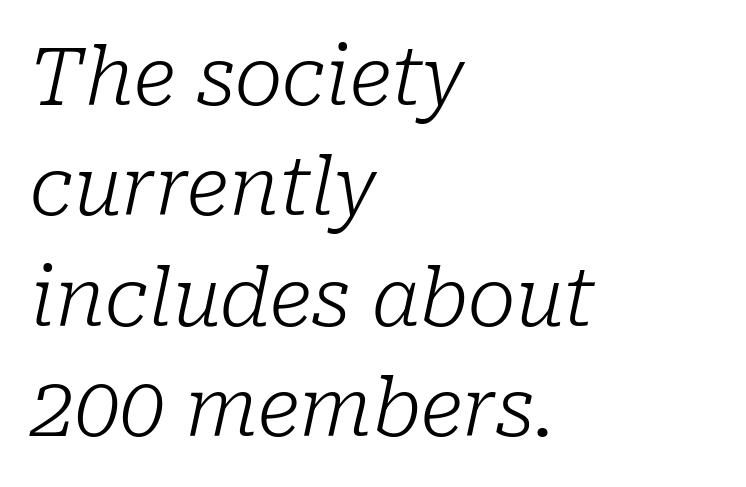
Q: Is the text bold? A: No.
Q: Is the text italic (slanted)? A: Yes, it leans right by about 10 degrees.
Q: Is the typeface a serif or a sans-serif typeface? A: Serif.
Q: Is the text underlined? A: No.
Q: How is the paragraph aligned? A: Left-aligned.
Q: Is the spacing between letters normal or unusually wide? A: Normal.
Q: Is the spacing between lines tight, normal or loose? A: Normal.
Q: Width (condensed, normal, or wide)? A: Normal.
Q: Stroke contrast? A: Low.
Q: x-height? A: Medium.
Q: Monospaced? A: No.
